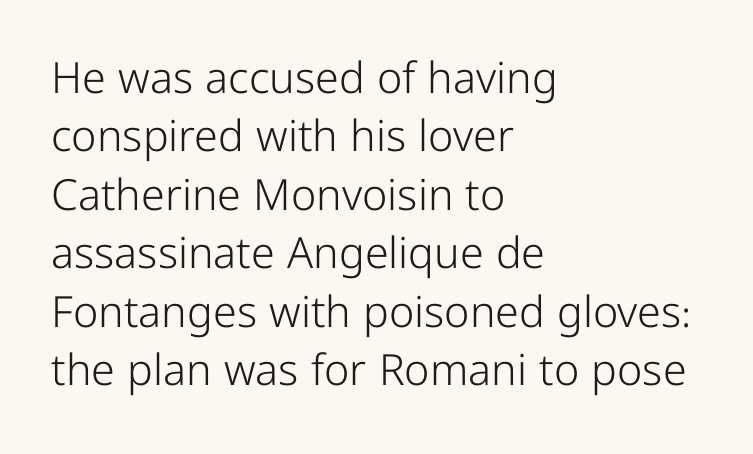
Q: Is the text bold? A: No.
Q: Is the text italic (slanted)? A: No, it is upright.
Q: Is the typeface a serif or a sans-serif typeface? A: Sans-serif.
Q: Is the text underlined? A: No.
Q: How is the paragraph aligned? A: Left-aligned.
Q: Is the spacing between letters normal or unusually wide? A: Normal.
Q: Is the spacing between lines tight, normal or loose? A: Normal.
Q: Width (condensed, normal, or wide)? A: Condensed.
Q: Stroke contrast? A: Low.
Q: x-height? A: Medium.
Q: Monospaced? A: No.
